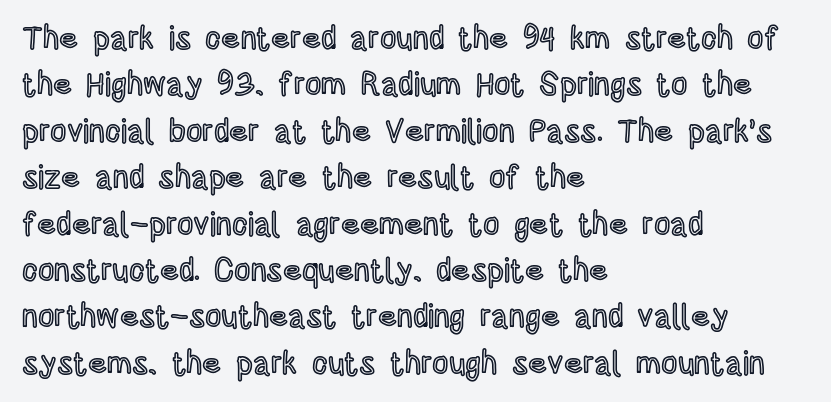
{"italic": "no", "width": "condensed", "x_height": "large", "monospaced": "no", "underline": "no", "align": "left", "line_spacing": "normal", "line_spacing_ratio": 1.45, "letter_spacing": "normal", "letter_spacing_em": 0.0, "glyph_px": 32}
